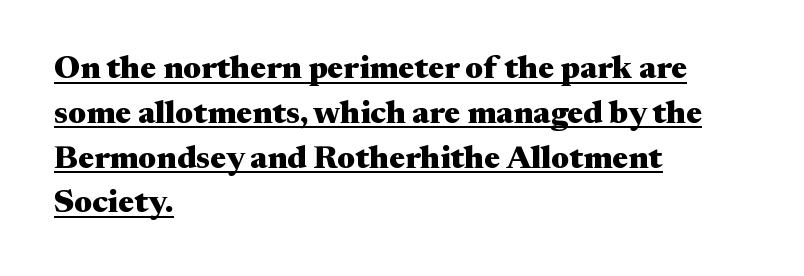
The image shows 32 px heavy, wide serif type, upright; set left-aligned, normal line spacing (1.4x), normal letter spacing, underlined; medium stroke contrast and a medium x-height.
